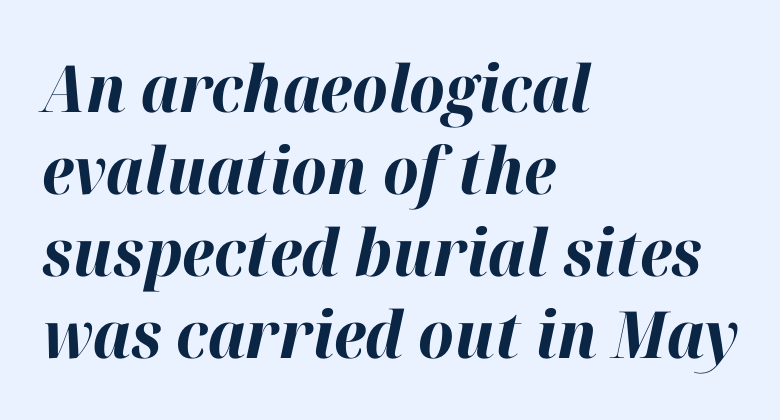
Q: Is the text bold? A: Yes.
Q: Is the text italic (slanted)? A: Yes, it leans right by about 12 degrees.
Q: Is the text underlined? A: No.
Q: How is the paragraph aligned? A: Left-aligned.
Q: Is the spacing between letters normal or unusually wide? A: Normal.
Q: Is the spacing between lines tight, normal or loose? A: Normal.
Q: Width (condensed, normal, or wide)? A: Normal.
Q: Stroke contrast? A: High.
Q: x-height? A: Medium.
Q: Monospaced? A: No.
